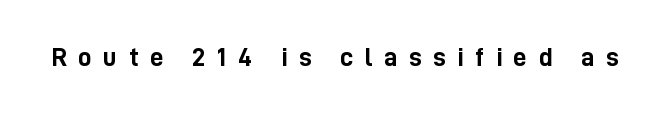
{"italic": "no", "bold": "yes", "underline": "no", "letter_spacing": "wide", "letter_spacing_em": 0.42, "glyph_px": 27}
